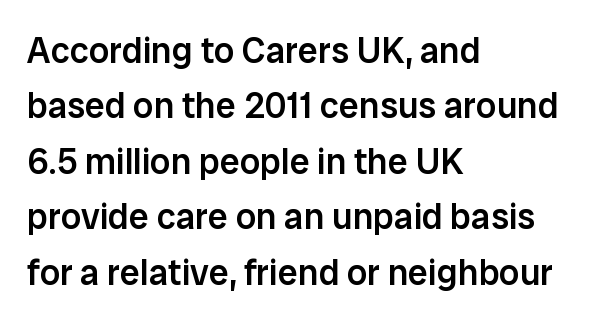
Is there much room between lines? A standard amount, neither cramped nor airy. Nobody drew a line under any word here. The designer went with a sans here, leaving each stem footless. The gaps between neighbouring characters are ordinary and unremarkable. The face used here is proportionally spaced, like ordinary book or web type. Horizontally, the lines are justified to the leading edge only.
